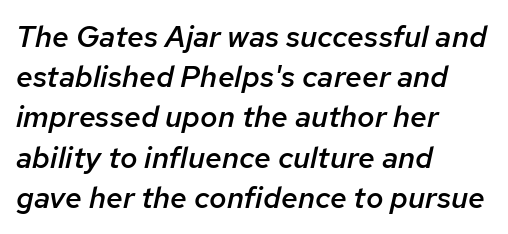
{"italic": "yes", "lean": "right", "slant_degrees": 12, "bold": "semi", "weight": "semibold", "width": "normal", "stroke_contrast": "low", "x_height": "medium", "monospaced": "no", "underline": "no", "align": "left", "line_spacing": "normal", "line_spacing_ratio": 1.34, "letter_spacing": "normal", "letter_spacing_em": 0.0, "glyph_px": 30}
